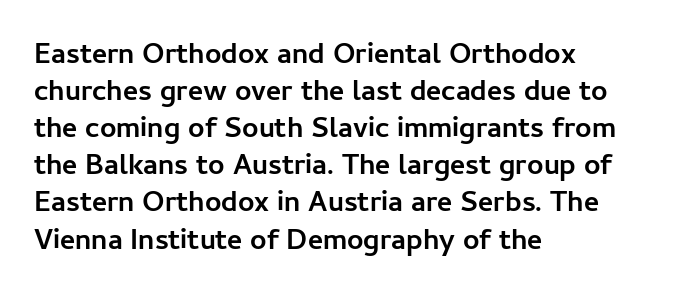
The image shows 29 px semibold sans-serif type, upright; set left-aligned, normal line spacing (1.28x), normal letter spacing, not underlined; low stroke contrast and a medium x-height.
